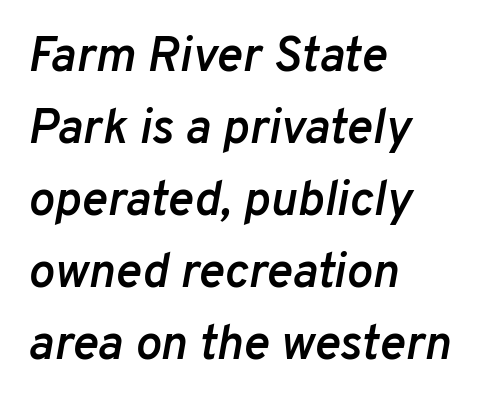
The image shows 49 px semibold type, italic (leaning right); set left-aligned, normal line spacing (1.47x), normal letter spacing, not underlined; low stroke contrast and a medium x-height.
